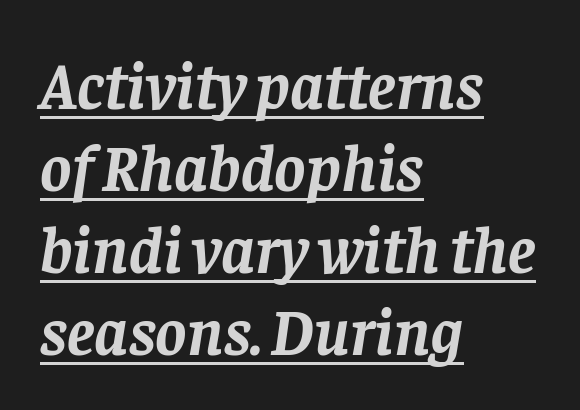
The image shows 66 px semibold serif type, italic (leaning right); set left-aligned, line spacing 1.24x, normal letter spacing, underlined; low stroke contrast and a large x-height.
